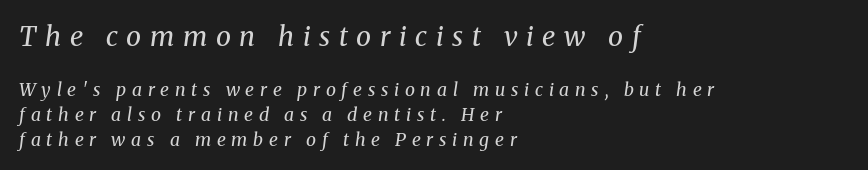
{"italic": "yes", "lean": "right", "slant_degrees": 8, "bold": "no", "underline": "no", "align": "left", "line_spacing": "normal", "line_spacing_ratio": 1.38, "letter_spacing": "wide", "letter_spacing_em": 0.32, "larger_block": "first", "size_ratio": 1.5, "glyph_px": 27}
